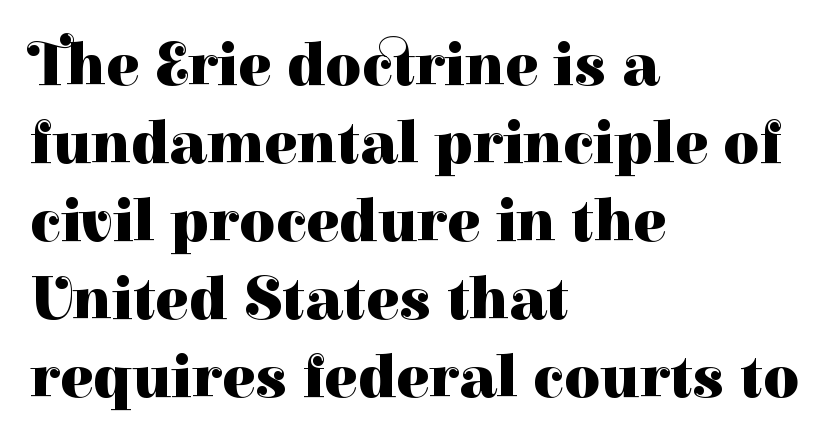
The image shows 62 px heavy serif type, upright; set left-aligned, normal line spacing (1.26x), normal letter spacing, not underlined; high stroke contrast and a medium x-height.
